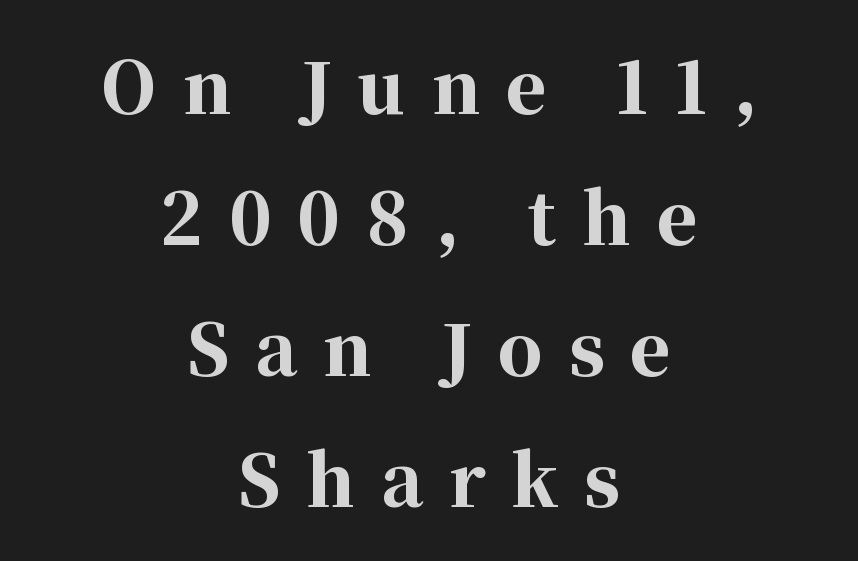
The image shows 70 px bold serif type, upright; set centered, line spacing 1.87x, unusually wide letter spacing (+0.37 em), not underlined; high stroke contrast and a medium x-height.
